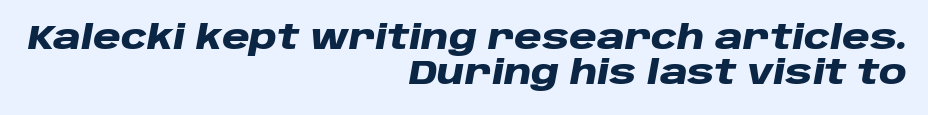
Note the varied advance widths — an 'i' is clearly narrower than an 'm'. The glyphs look as if they've been sheared to an angle. A clean baseline with only descenders dipping below it. Casual observation: everything's shoved over to the right. Observe the ordinary spacing: letters are neighbours, not strangers.
